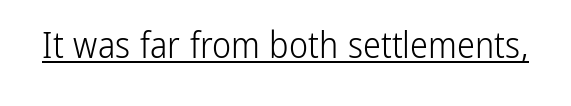
Q: Is the text bold? A: No.
Q: Is the text italic (slanted)? A: No, it is upright.
Q: Is the typeface a serif or a sans-serif typeface? A: Sans-serif.
Q: Is the text underlined? A: Yes.
Q: Is the spacing between letters normal or unusually wide? A: Normal.
Q: Width (condensed, normal, or wide)? A: Condensed.
Q: Stroke contrast? A: Low.
Q: x-height? A: Medium.
Q: Monospaced? A: No.
